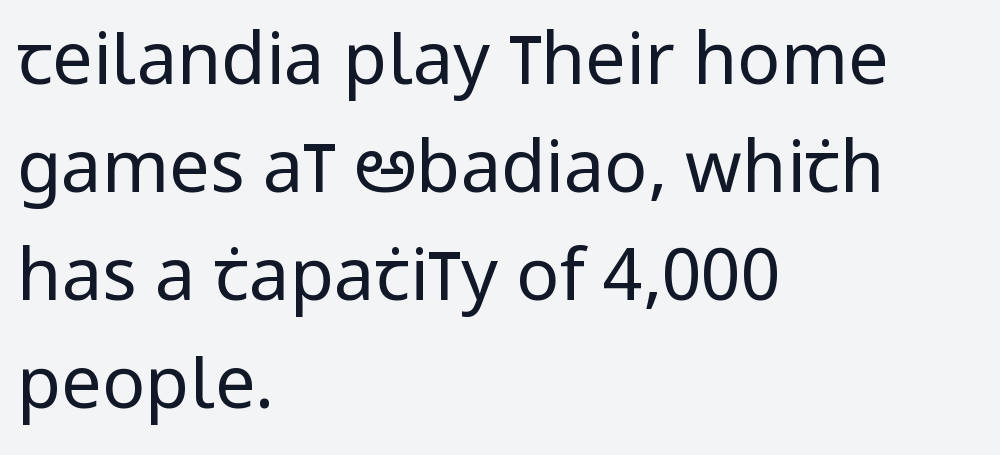
Upright lettering throughout. Proportional: the letters do not fall into vertical columns. Stroke thickness stays within the range of a standard reading face or lighter. Nobody drew a line under any word here. If you measured baseline to baseline, you'd find a middling distance. The lines in this sample share a left origin and differ only in where they stop.
